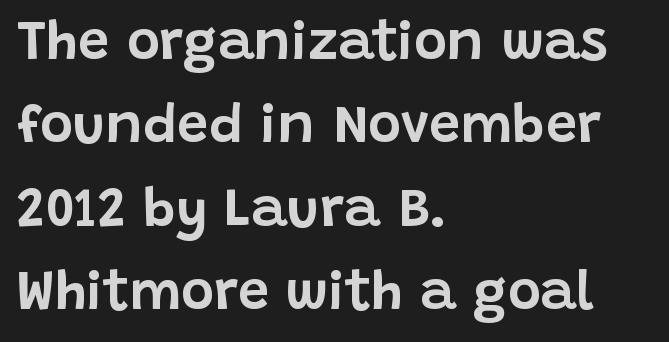
The image shows 56 px sans-serif type, upright; set left-aligned, normal line spacing (1.49x), normal letter spacing, not underlined; low stroke contrast and a large x-height.
